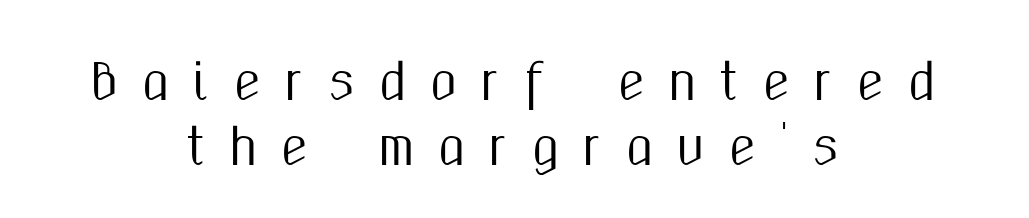
Q: Is the text italic (slanted)? A: No, it is upright.
Q: Is the typeface a serif or a sans-serif typeface? A: Sans-serif.
Q: Is the text underlined? A: No.
Q: How is the paragraph aligned? A: Centered.
Q: Is the spacing between letters normal or unusually wide? A: Unusually wide.
Q: Is the spacing between lines tight, normal or loose? A: Normal.
Q: Width (condensed, normal, or wide)? A: Condensed.
Q: Stroke contrast? A: Medium.
Q: x-height? A: Medium.
Q: Monospaced? A: No.
